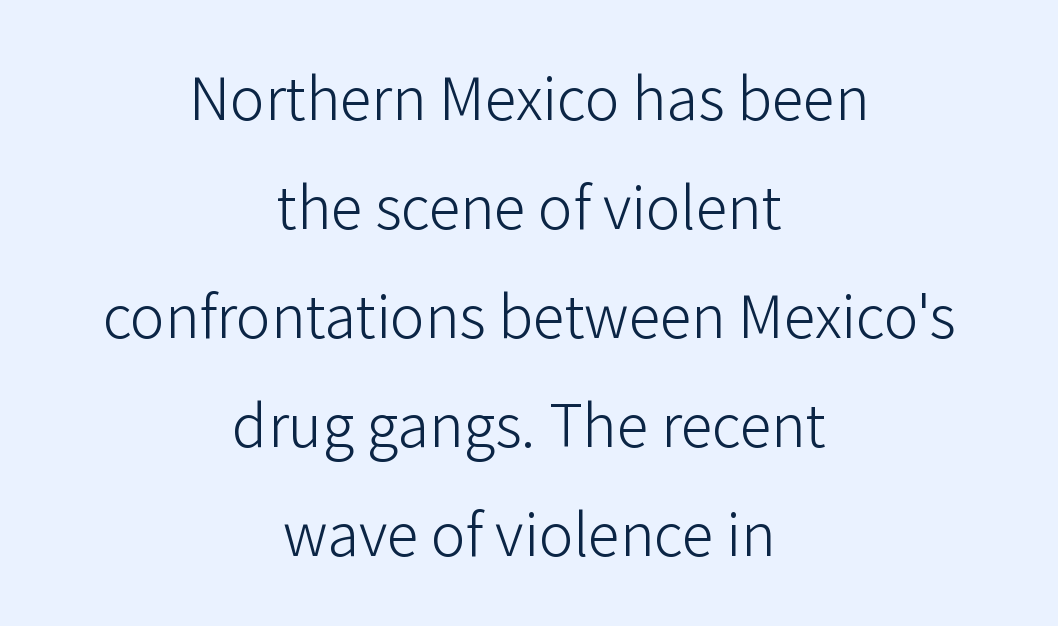
Q: Is the text bold? A: No.
Q: Is the text italic (slanted)? A: No, it is upright.
Q: Is the typeface a serif or a sans-serif typeface? A: Sans-serif.
Q: Is the text underlined? A: No.
Q: How is the paragraph aligned? A: Centered.
Q: Is the spacing between letters normal or unusually wide? A: Normal.
Q: Width (condensed, normal, or wide)? A: Normal.
Q: Stroke contrast? A: Low.
Q: x-height? A: Medium.
Q: Monospaced? A: No.
